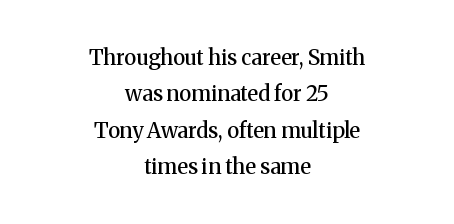
{"italic": "no", "bold": "semi", "underline": "no", "align": "center", "line_spacing_ratio": 1.73, "letter_spacing": "normal", "letter_spacing_em": 0.0, "glyph_px": 21}
